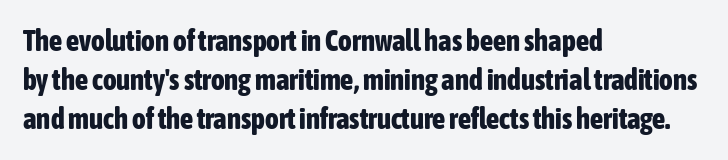
The image shows 29 px bold, condensed sans-serif type, upright; set left-aligned, normal line spacing (1.35x), normal letter spacing, not underlined; low stroke contrast and a medium x-height.
